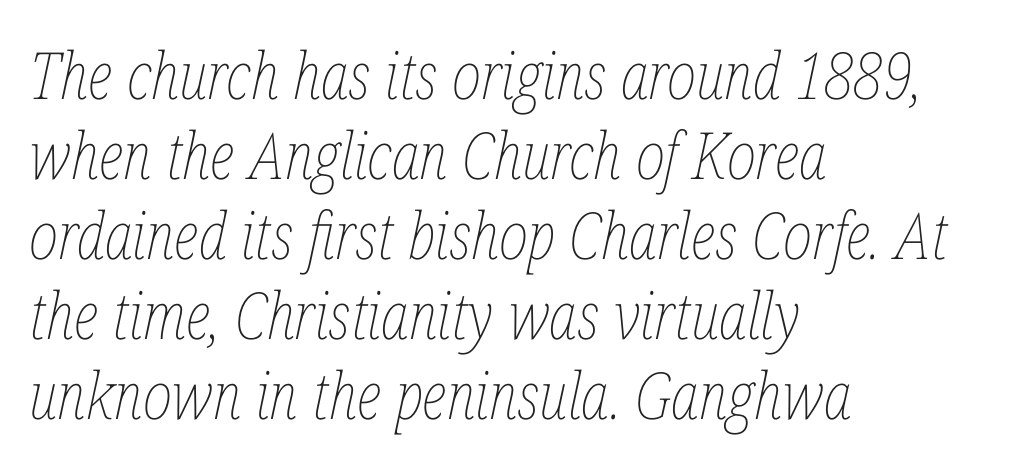
Letter spacing: default. The whole block is typeset with a tilt. The letterforms sit at book weight or below. These lines stack with their left ends in a neat column.
